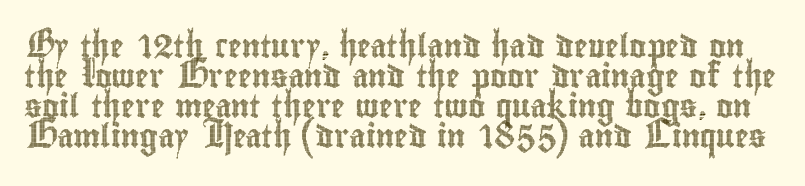
Q: Is the text italic (slanted)? A: No, it is upright.
Q: Is the text underlined? A: No.
Q: Is the spacing between letters normal or unusually wide? A: Normal.
Q: Is the spacing between lines tight, normal or loose? A: Normal.
